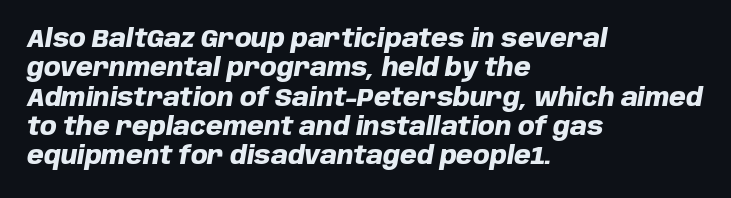
Slanted lettering throughout. Does extra space separate the letters? No, they use regular spacing. Is the block centered? No — it sits flush against the left margin. Nobody drew a line under any word here. Does the weight exceed regular? Yes, all the way to bold.
